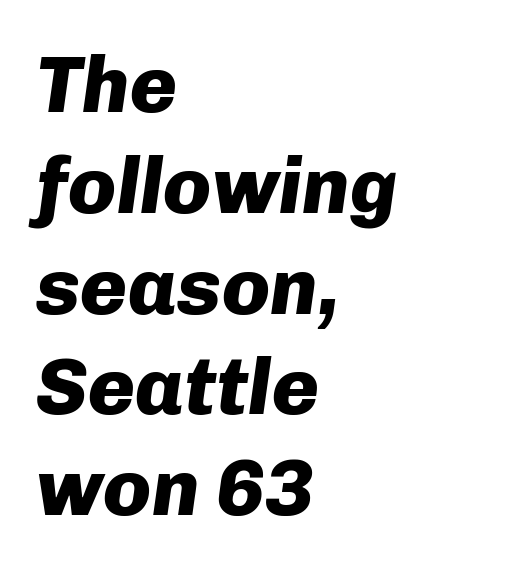
Q: Is the text bold? A: Yes.
Q: Is the text italic (slanted)? A: Yes, it leans right by about 8 degrees.
Q: Is the text underlined? A: No.
Q: How is the paragraph aligned? A: Left-aligned.
Q: Is the spacing between letters normal or unusually wide? A: Normal.
Q: Is the spacing between lines tight, normal or loose? A: Normal.
Q: Width (condensed, normal, or wide)? A: Normal.
Q: Stroke contrast? A: Low.
Q: x-height? A: Medium.
Q: Monospaced? A: No.
